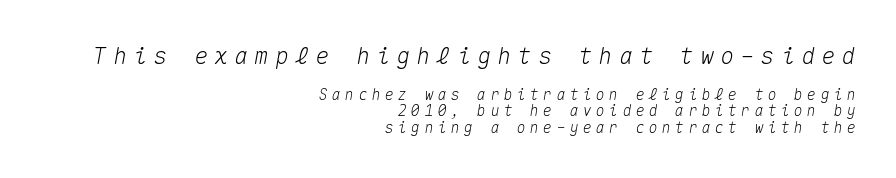
The block of text is dense from top to bottom, with scant space between rows. There is plenty of visible air inserted between adjacent glyphs. These lines were composed using italics. Is the lower block the larger one? No — the upper block carries the bigger type. Descenders are the only things crossing below the line. Short and long lines alike share a common ending point at right.
